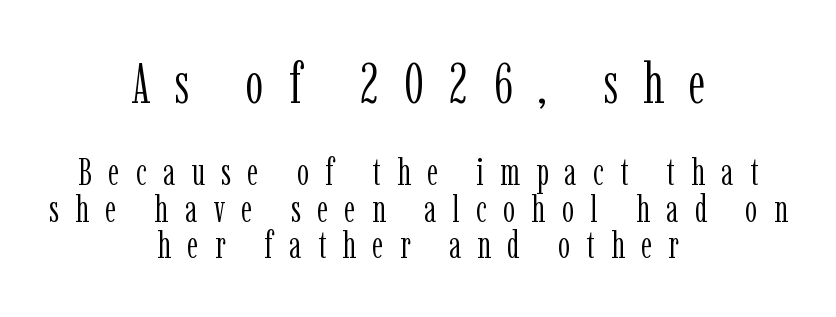
Q: Is the text bold? A: No.
Q: Is the text italic (slanted)? A: No, it is upright.
Q: Is the typeface a serif or a sans-serif typeface? A: Serif.
Q: Is the text underlined? A: No.
Q: How is the paragraph aligned? A: Centered.
Q: Is the spacing between letters normal or unusually wide? A: Unusually wide.
Q: Is the spacing between lines tight, normal or loose? A: Tight.
Q: Which block of text is set in a larger size, the first (top) or the second (bottom)? A: The first (top) one.
Q: Width (condensed, normal, or wide)? A: Condensed.
Q: Stroke contrast? A: Low.
Q: x-height? A: Medium.
Q: Monospaced? A: No.
